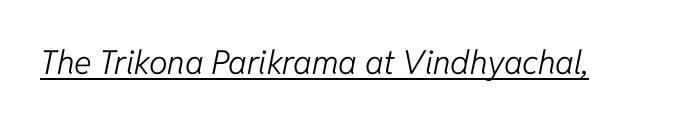
The image shows 33 px light type, italic (leaning right); set normal letter spacing, underlined; low stroke contrast and a medium x-height.
